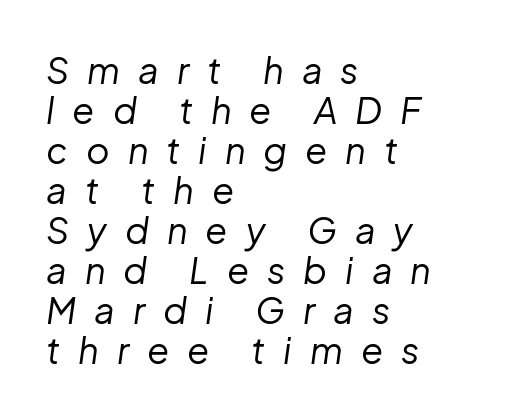
Teacher's note: observe the even left margin — that is flush-left alignment. What stands out about the letter spacing? Its width — letters are far apart. Each row of text sits above clean, open space. Is this a heavy cut? Hardly; it is regular or lighter. Each letter keeps its own natural width here, so spacing adapts to shape. Is there much room between lines? No — they nearly touch.
